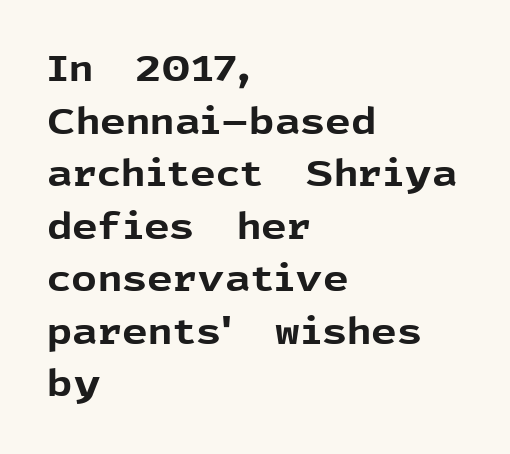
Q: Is the text bold? A: Yes.
Q: Is the text italic (slanted)? A: No, it is upright.
Q: Is the typeface a serif or a sans-serif typeface? A: Sans-serif.
Q: Is the text underlined? A: No.
Q: How is the paragraph aligned? A: Left-aligned.
Q: Is the spacing between letters normal or unusually wide? A: Normal.
Q: Is the spacing between lines tight, normal or loose? A: Normal.
Q: Width (condensed, normal, or wide)? A: Normal.
Q: x-height? A: Medium.
Q: Monospaced? A: No.
